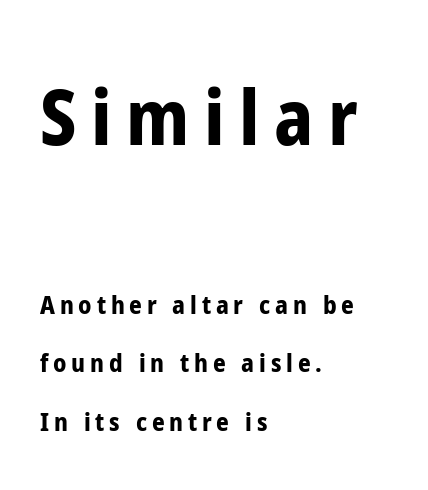
{"serif": "no", "italic": "no", "bold": "yes", "weight": "bold", "width": "condensed", "stroke_contrast": "low", "x_height": "medium", "monospaced": "no", "underline": "no", "align": "left", "line_spacing": "loose", "line_spacing_ratio": 2.34, "larger_block": "first", "size_ratio": 3.04, "glyph_px": 76}
